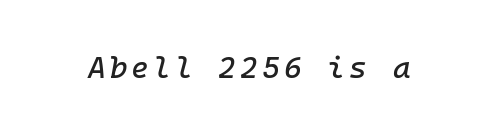
The image shows 30 px text type, italic (leaning right); set not underlined; low stroke contrast and a medium x-height.
